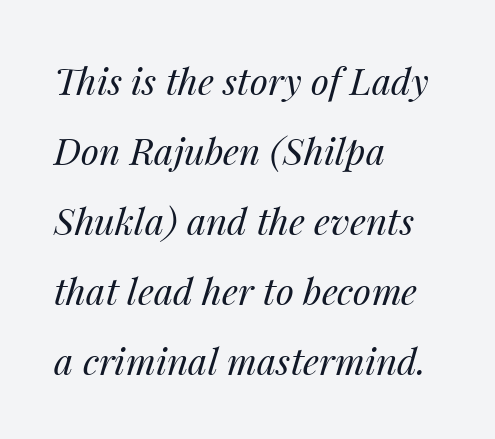
These lines keep a tight, regular rhythm from letter to letter. Horizontally, the lines are justified to the leading edge only. Looks like regular typesetting: each glyph gets only the width it needs. Slanted lettering throughout. The gap between lines stays unmarked.
